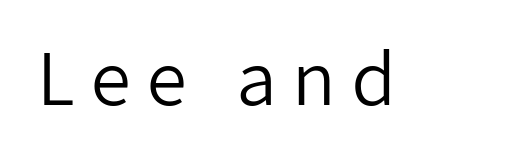
Is there any slant? The stems are plumb. Honestly, there is no underline to notice here at all. Spacing between characters has been opened up far beyond the box default. The strokes are not fattened; the text isn't bold.
